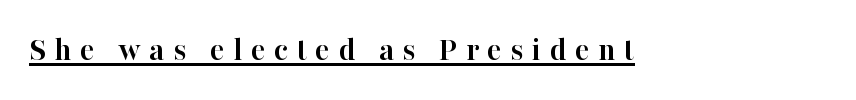
{"serif": "yes", "italic": "no", "bold": "yes", "weight": "semibold", "width": "normal", "stroke_contrast": "high", "x_height": "medium", "monospaced": "no", "underline": "yes", "letter_spacing": "wide", "letter_spacing_em": 0.25, "glyph_px": 34}
